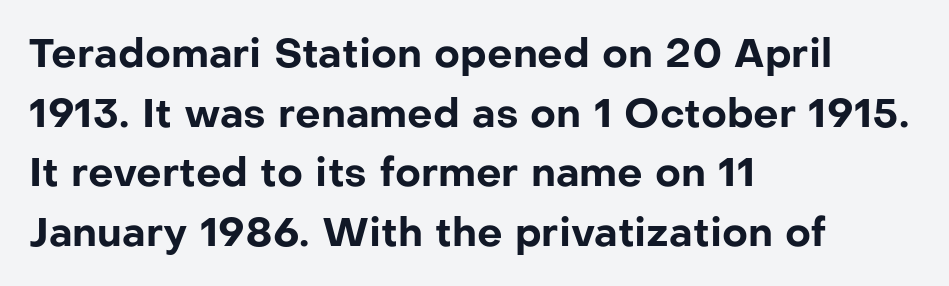
{"serif": "no", "italic": "no", "bold": "yes", "weight": "bold", "width": "normal", "stroke_contrast": "low", "x_height": "medium", "monospaced": "no", "underline": "no", "align": "left", "line_spacing": "normal", "line_spacing_ratio": 1.49, "letter_spacing": "normal", "letter_spacing_em": 0.0, "glyph_px": 40}
